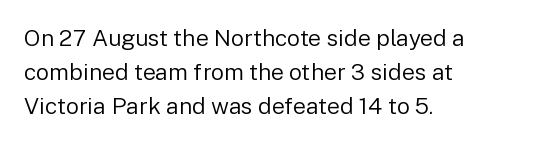
Q: Is the text bold? A: No.
Q: Is the text italic (slanted)? A: No, it is upright.
Q: Is the text underlined? A: No.
Q: How is the paragraph aligned? A: Left-aligned.
Q: Is the spacing between letters normal or unusually wide? A: Normal.
Q: Is the spacing between lines tight, normal or loose? A: Normal.
